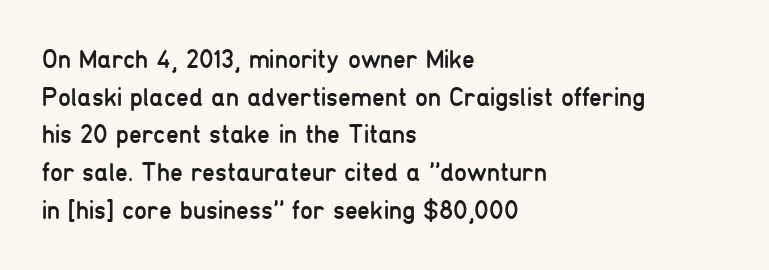
This sample is left-justified, so line endings fall wherever the words run out. Short note: letters normally spaced. These lines were composed using upright roman letters. Nothing heavy about these letters — not bold at all. The glyphs are unaccompanied by any horizontal stroke below them. Quick note: interline space is typical.
